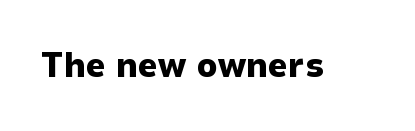
{"serif": "no", "italic": "no", "bold": "yes", "weight": "heavy", "width": "normal", "stroke_contrast": "low", "x_height": "medium", "monospaced": "no", "underline": "no", "letter_spacing": "normal", "letter_spacing_em": 0.0, "glyph_px": 35}
